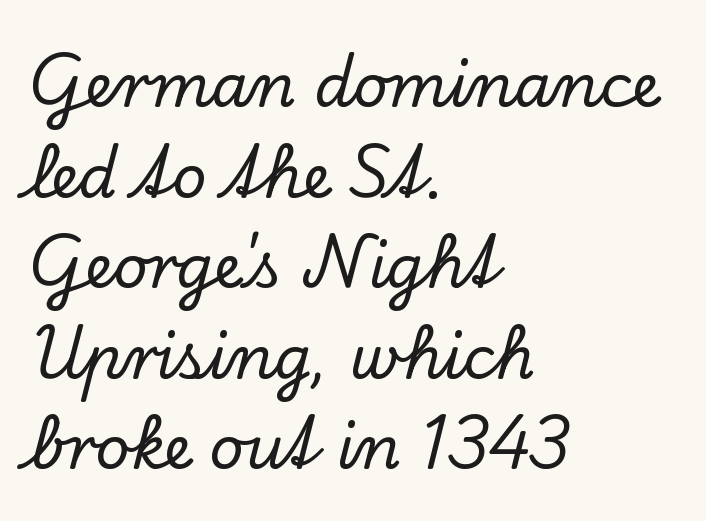
The image shows 60 px serif type; set left-aligned, normal line spacing (1.51x), normal letter spacing, not underlined; low stroke contrast and a small x-height.
